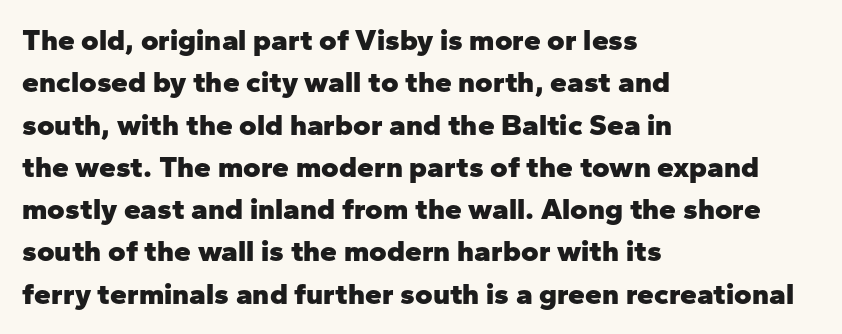
{"serif": "no", "italic": "no", "bold": "yes", "weight": "heavy", "width": "normal", "stroke_contrast": "low", "x_height": "medium", "monospaced": "no", "underline": "no", "align": "left", "line_spacing": "normal", "line_spacing_ratio": 1.41, "letter_spacing": "normal", "letter_spacing_em": 0.0, "glyph_px": 30}
